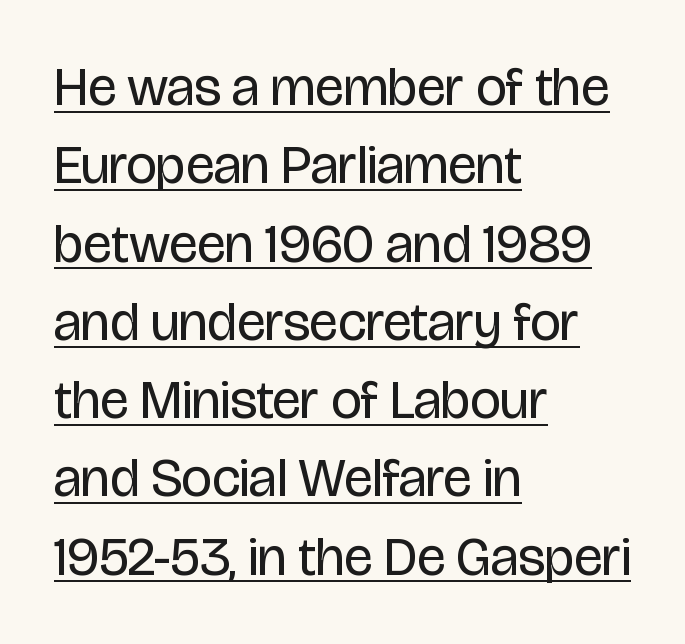
{"serif": "no", "italic": "no", "bold": "no", "weight": "regular", "width": "condensed", "stroke_contrast": "low", "x_height": "large", "monospaced": "no", "underline": "yes", "align": "left", "line_spacing": "normal", "line_spacing_ratio": 1.45, "letter_spacing": "normal", "letter_spacing_em": 0.0, "glyph_px": 54}
